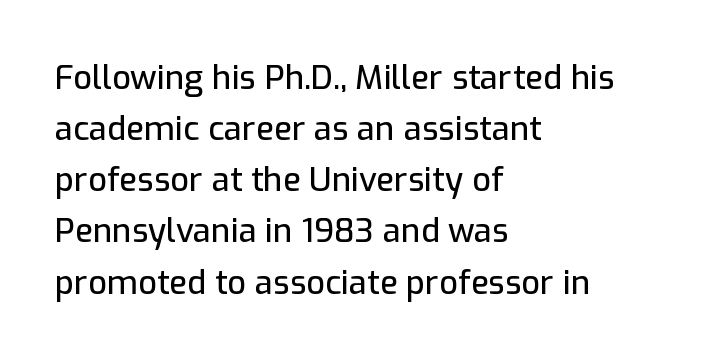
{"serif": "no", "italic": "no", "width": "normal", "stroke_contrast": "low", "x_height": "medium", "monospaced": "no", "underline": "no", "align": "left", "line_spacing": "normal", "line_spacing_ratio": 1.55, "letter_spacing": "normal", "letter_spacing_em": 0.0, "glyph_px": 33}
